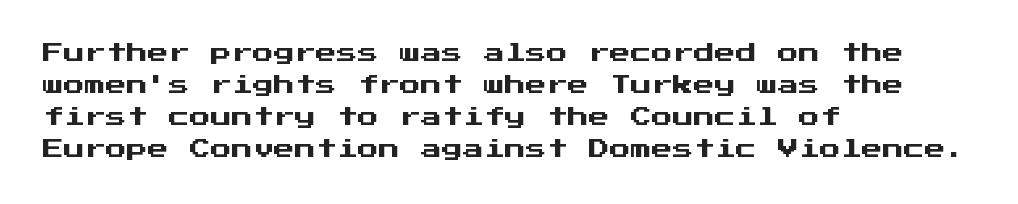
The image shows 21 px text type, upright; set left-aligned, normal line spacing (1.53x), normal letter spacing, not underlined.
